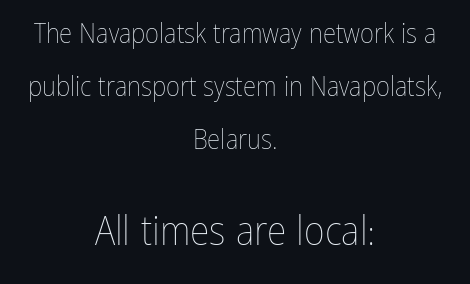
Q: Is the text bold? A: No.
Q: Is the text italic (slanted)? A: No, it is upright.
Q: Is the text underlined? A: No.
Q: How is the paragraph aligned? A: Centered.
Q: Is the spacing between letters normal or unusually wide? A: Normal.
Q: Is the spacing between lines tight, normal or loose? A: Loose.
Q: Which block of text is set in a larger size, the first (top) or the second (bottom)? A: The second (bottom) one.
Q: Width (condensed, normal, or wide)? A: Condensed.
Q: Stroke contrast? A: Low.
Q: x-height? A: Medium.
Q: Monospaced? A: No.
